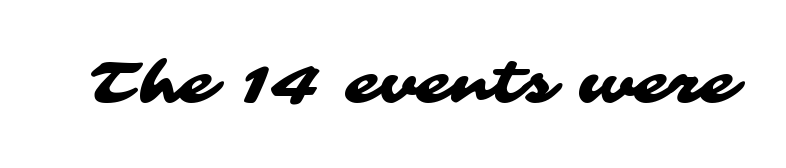
The image shows 57 px wide sans-serif type; set normal letter spacing, not underlined; medium stroke contrast and a medium x-height.
